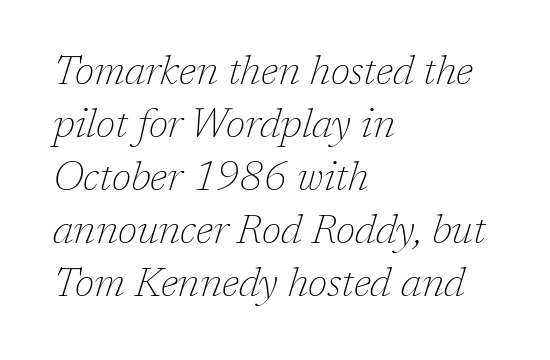
{"serif": "yes", "italic": "yes", "lean": "right", "slant_degrees": 17, "bold": "no", "weight": "thin", "width": "normal", "stroke_contrast": "low", "x_height": "medium", "monospaced": "no", "underline": "no", "align": "left", "line_spacing": "normal", "line_spacing_ratio": 1.29, "letter_spacing": "normal", "letter_spacing_em": 0.0, "glyph_px": 41}
